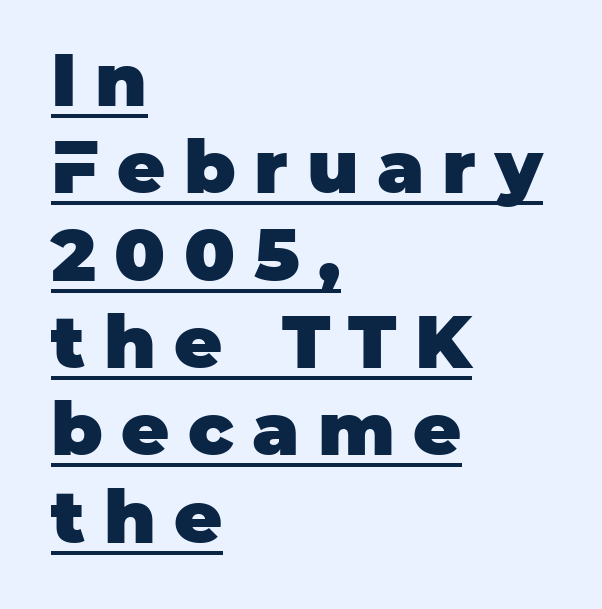
The typeface chosen for these lines omits serifs. The face used here is rendered with a markedly widened letterfit. You can see a thin bar hugging the bottom of the glyphs. Italic? Not at all — the glyphs are vertical. These lines carry a lot of weight — the face is fully bold.
